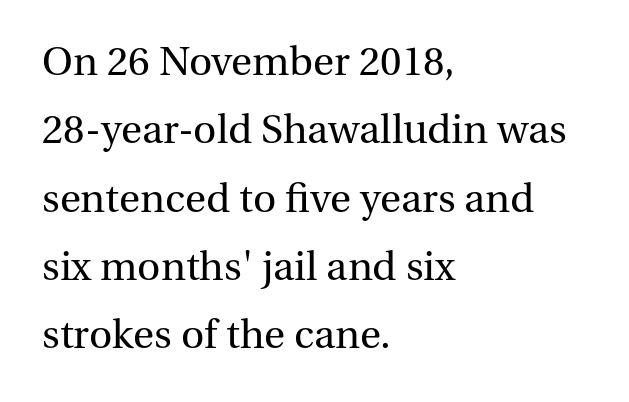
The letters stand upright; this is a roman face. Whoever set this chose a conventional vertical rhythm. Letters have the restrained weight of plain body copy at most. The text was rendered using a seriffed face with decorative stroke endings.
